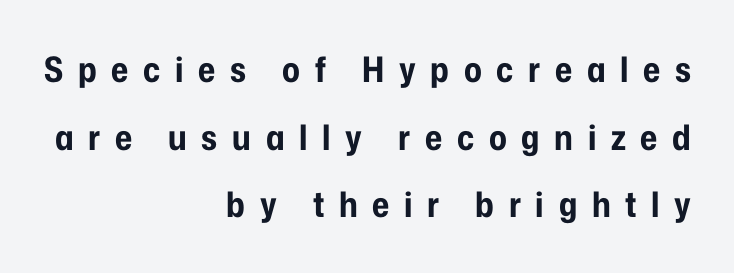
{"serif": "no", "italic": "no", "bold": "yes", "weight": "bold", "width": "condensed", "stroke_contrast": "low", "x_height": "medium", "monospaced": "no", "underline": "no", "align": "right", "line_spacing": "loose", "line_spacing_ratio": 1.93, "letter_spacing": "wide", "letter_spacing_em": 0.42, "glyph_px": 35}
